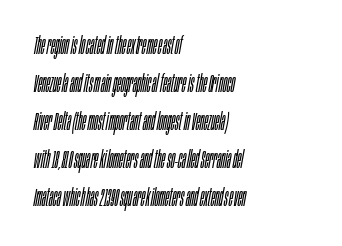
Q: Is the text bold? A: No.
Q: Is the text italic (slanted)? A: Yes, it leans right by about 10 degrees.
Q: Is the text underlined? A: No.
Q: How is the paragraph aligned? A: Left-aligned.
Q: Is the spacing between letters normal or unusually wide? A: Normal.
Q: Is the spacing between lines tight, normal or loose? A: Normal.
